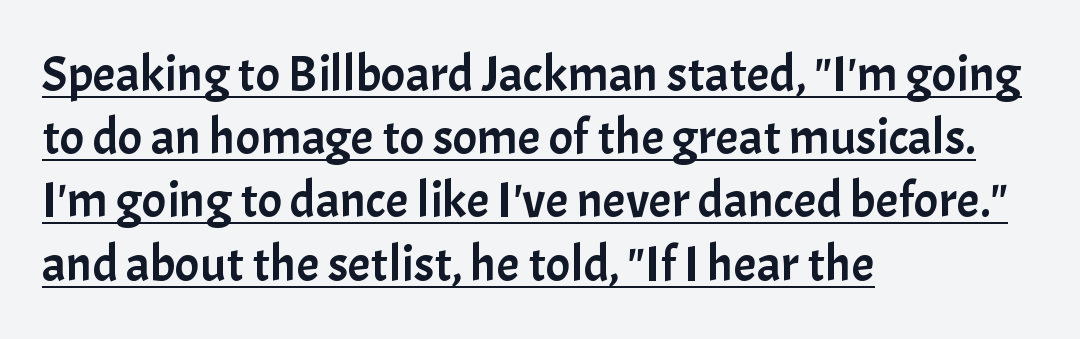
{"serif": "no", "italic": "no", "width": "normal", "stroke_contrast": "low", "x_height": "medium", "monospaced": "no", "underline": "yes", "align": "left", "line_spacing_ratio": 1.24, "letter_spacing": "normal", "letter_spacing_em": 0.0, "glyph_px": 51}
